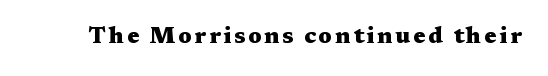
The words here are not underlined. Ascenders rise straight up at ninety degrees. What weight is shown? A full bold with thick strokes.
